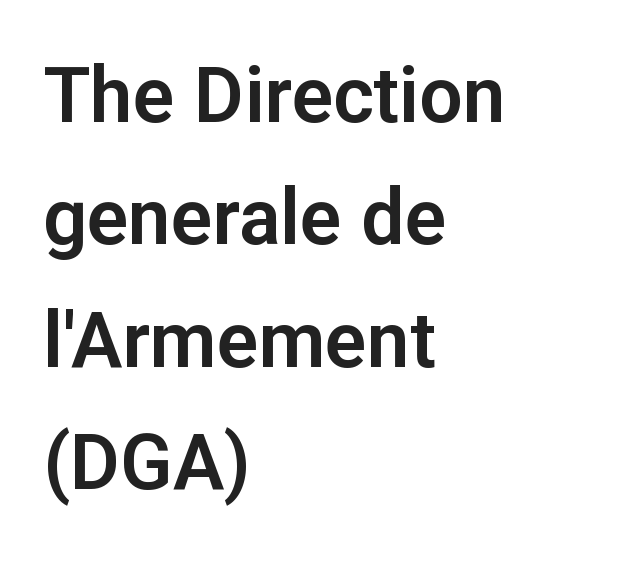
The image shows 77 px sans-serif type, upright; set left-aligned, normal line spacing (1.59x), normal letter spacing, not underlined; low stroke contrast and a medium x-height.
